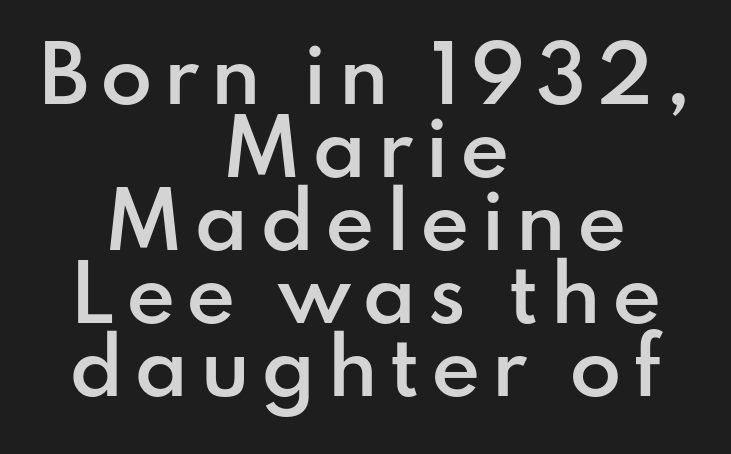
Q: Is the text bold? A: Semi-bold.
Q: Is the text italic (slanted)? A: No, it is upright.
Q: Is the typeface a serif or a sans-serif typeface? A: Sans-serif.
Q: Is the text underlined? A: No.
Q: How is the paragraph aligned? A: Centered.
Q: Is the spacing between lines tight, normal or loose? A: Tight.
Q: Width (condensed, normal, or wide)? A: Normal.
Q: Stroke contrast? A: Low.
Q: x-height? A: Small.
Q: Monospaced? A: No.
